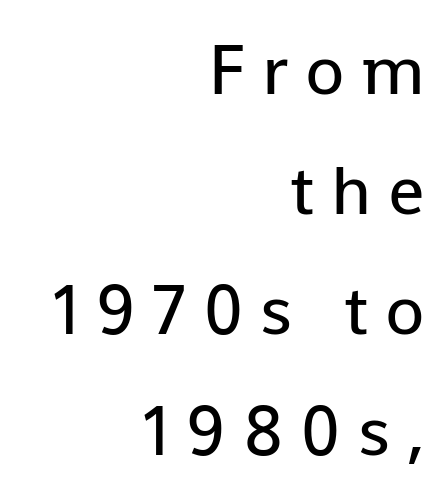
Q: Is the text bold? A: No.
Q: Is the text italic (slanted)? A: No, it is upright.
Q: Is the typeface a serif or a sans-serif typeface? A: Sans-serif.
Q: Is the text underlined? A: No.
Q: How is the paragraph aligned? A: Right-aligned.
Q: Is the spacing between letters normal or unusually wide? A: Unusually wide.
Q: Is the spacing between lines tight, normal or loose? A: Normal.
Q: Width (condensed, normal, or wide)? A: Normal.
Q: Stroke contrast? A: Low.
Q: x-height? A: Medium.
Q: Monospaced? A: No.
